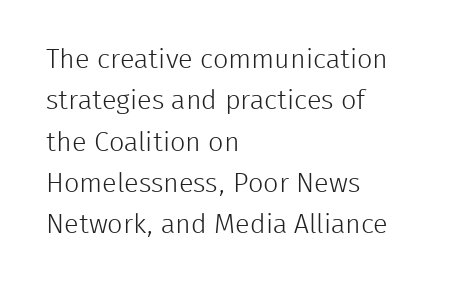
{"italic": "no", "bold": "no", "underline": "no", "align": "left", "line_spacing": "normal", "line_spacing_ratio": 1.53, "letter_spacing": "normal", "letter_spacing_em": 0.0, "glyph_px": 27}
